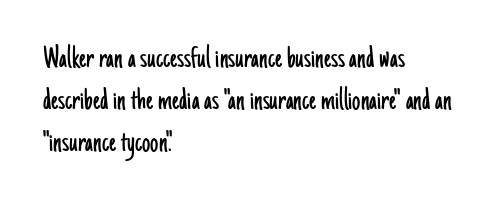
{"serif": "no", "italic": "no", "bold": "no", "weight": "light", "width": "condensed", "stroke_contrast": "low", "x_height": "small", "monospaced": "no", "underline": "no", "align": "left", "line_spacing": "normal", "line_spacing_ratio": 1.28, "letter_spacing": "normal", "letter_spacing_em": 0.0, "glyph_px": 33}
